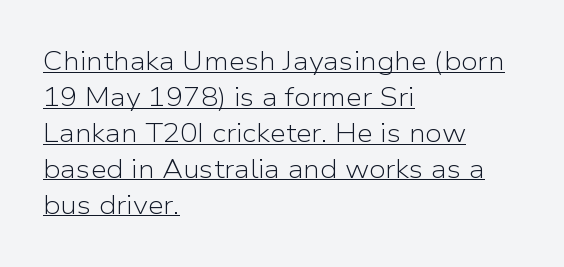
Q: Is the text bold? A: No.
Q: Is the text italic (slanted)? A: No, it is upright.
Q: Is the text underlined? A: Yes.
Q: How is the paragraph aligned? A: Left-aligned.
Q: Is the spacing between letters normal or unusually wide? A: Normal.
Q: Is the spacing between lines tight, normal or loose? A: Normal.
